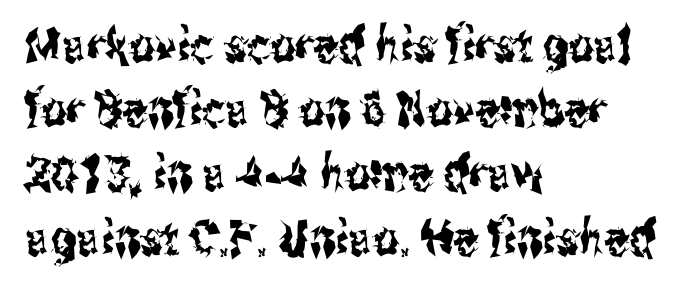
{"serif": "no", "italic": "no", "width": "condensed", "stroke_contrast": "medium", "x_height": "medium", "monospaced": "no", "underline": "no", "align": "left", "line_spacing": "normal", "line_spacing_ratio": 1.31, "letter_spacing": "normal", "letter_spacing_em": 0.0, "glyph_px": 49}
